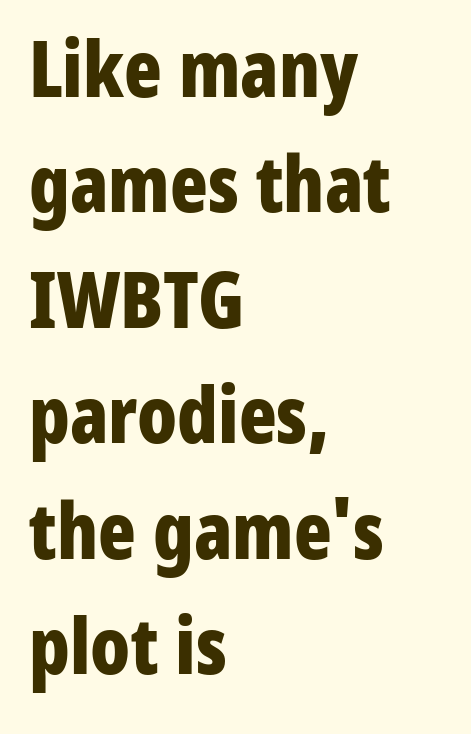
{"serif": "no", "italic": "no", "bold": "yes", "weight": "bold", "width": "condensed", "stroke_contrast": "low", "x_height": "medium", "monospaced": "no", "underline": "no", "align": "left", "line_spacing": "normal", "line_spacing_ratio": 1.48, "letter_spacing": "normal", "letter_spacing_em": 0.0, "glyph_px": 78}
